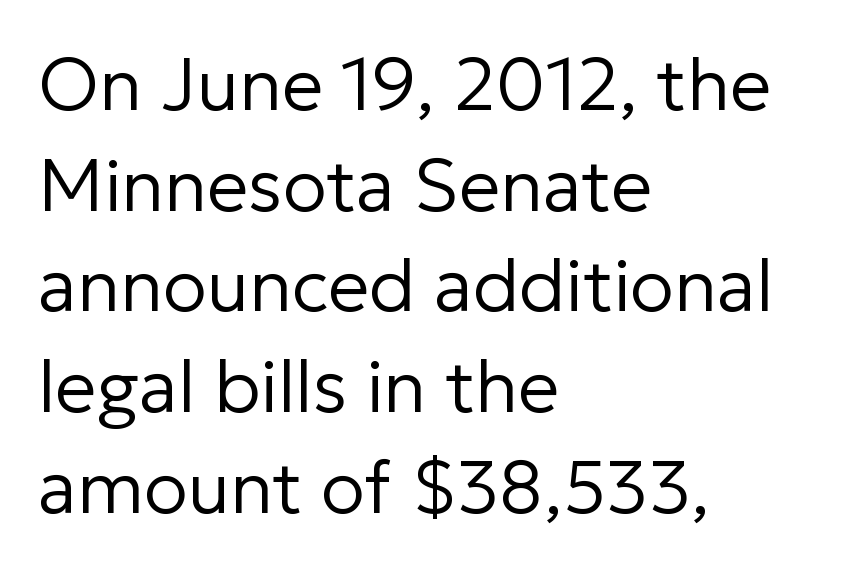
Here the glyphs are tracked normally, forming tight word shapes. Letters rest on an invisible, unmarked baseline. Unbolded letterforms with no extra heft. Italic: no, the glyphs are upright roman. Does the type have serifs? No, each stem ends abruptly.
